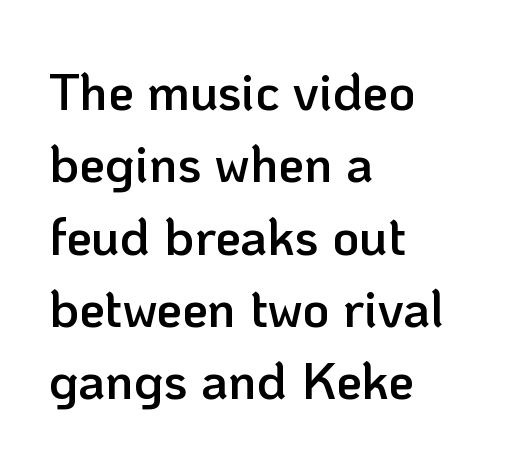
Q: Is the text bold? A: Semi-bold.
Q: Is the text italic (slanted)? A: No, it is upright.
Q: Is the typeface a serif or a sans-serif typeface? A: Sans-serif.
Q: Is the text underlined? A: No.
Q: How is the paragraph aligned? A: Left-aligned.
Q: Is the spacing between letters normal or unusually wide? A: Normal.
Q: Is the spacing between lines tight, normal or loose? A: Normal.
Q: Width (condensed, normal, or wide)? A: Normal.
Q: Stroke contrast? A: Low.
Q: x-height? A: Medium.
Q: Monospaced? A: No.
